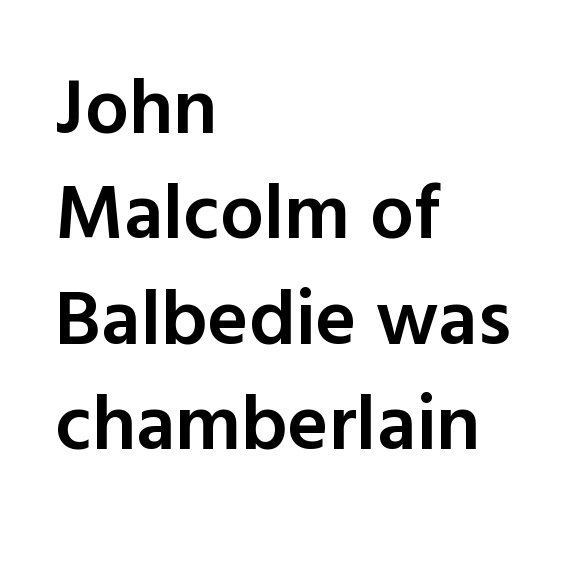
The image shows 78 px semibold sans-serif type, upright; set left-aligned, normal line spacing (1.35x), normal letter spacing, not underlined; a medium x-height.
